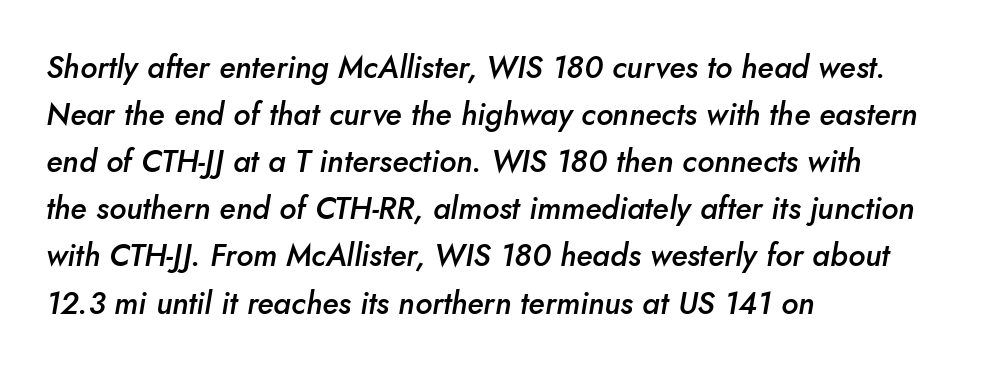
{"italic": "yes", "lean": "right", "slant_degrees": 10, "bold": "semi", "weight": "semibold", "width": "normal", "stroke_contrast": "low", "x_height": "small", "monospaced": "no", "underline": "no", "align": "left", "line_spacing": "normal", "line_spacing_ratio": 1.52, "letter_spacing": "normal", "letter_spacing_em": 0.0, "glyph_px": 31}
